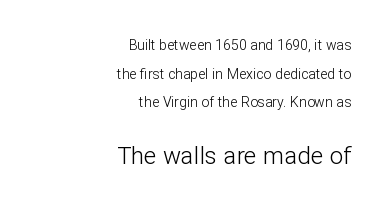
{"italic": "no", "bold": "no", "underline": "no", "align": "right", "line_spacing": "loose", "line_spacing_ratio": 2.04, "letter_spacing": "normal", "letter_spacing_em": 0.0, "larger_block": "second", "size_ratio": 1.71, "glyph_px": 24}
